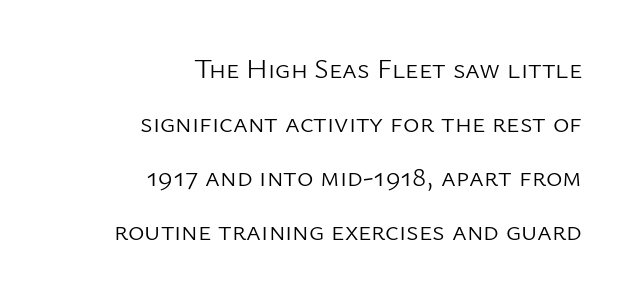
Q: Is the text bold? A: No.
Q: Is the text italic (slanted)? A: No, it is upright.
Q: Is the typeface a serif or a sans-serif typeface? A: Sans-serif.
Q: Is the text underlined? A: No.
Q: How is the paragraph aligned? A: Right-aligned.
Q: Is the spacing between letters normal or unusually wide? A: Normal.
Q: Is the spacing between lines tight, normal or loose? A: Loose.
Q: Width (condensed, normal, or wide)? A: Normal.
Q: Stroke contrast? A: Low.
Q: x-height? A: Medium.
Q: Monospaced? A: No.
